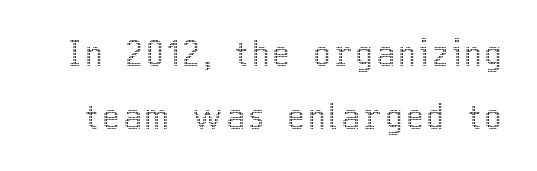
This is roman type, the default non-slanted kind. The zone under the glyphs is completely vacant. The face used here is proportionally spaced, like ordinary book or web type.
